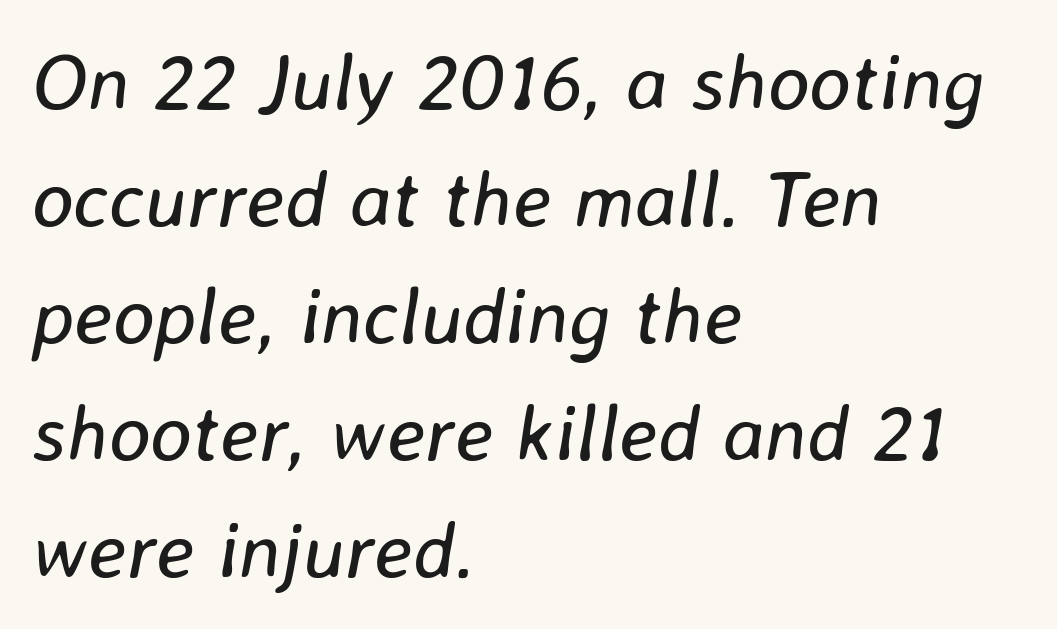
Letter spacing: default. How would I describe the line gaps? Plain and ordinary. Spacing verdict: proportional, widths tailored to each character. Underline: absent. Notice how the stems are inclined rather than vertical — that's the hallmark of italics. The setting favours the left margin, as ordinary paragraphs usually do.
